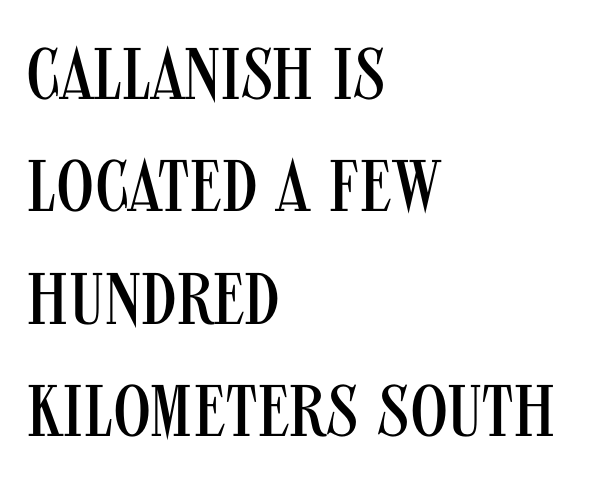
{"serif": "no", "italic": "no", "bold": "no", "weight": "regular", "width": "condensed", "stroke_contrast": "medium", "x_height": "large", "monospaced": "no", "underline": "no", "align": "left", "line_spacing": "normal", "line_spacing_ratio": 1.54, "letter_spacing": "normal", "letter_spacing_em": 0.0, "glyph_px": 73}
